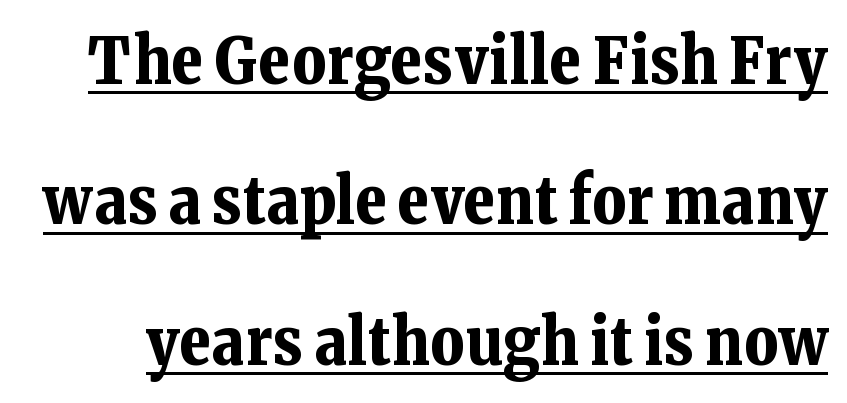
The image shows 65 px bold serif type, upright; set loose line spacing (2.16x), normal letter spacing, underlined; low stroke contrast and a medium x-height.
